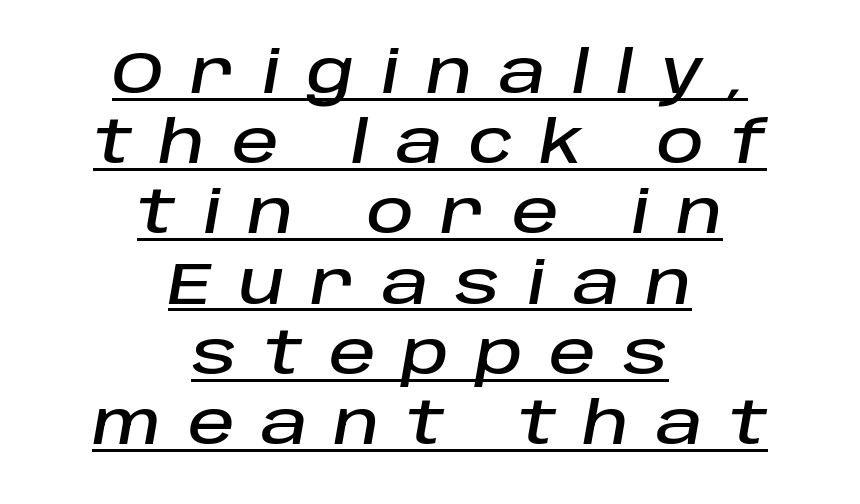
Every word sits above its own underline. Tracking value appears strongly positive — letters spread wide. The axis of the letterforms is tilted away from vertical. Neither beginnings nor endings align; midpoints do. Think of a printed novel: that variable character pitch is what you see here.
